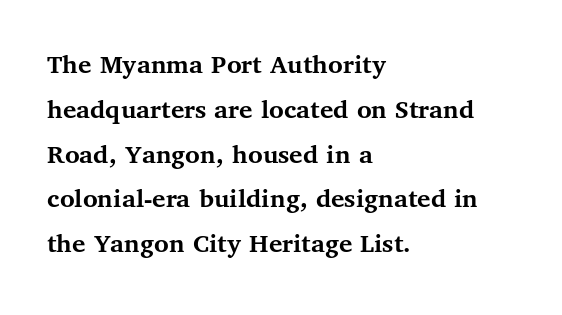
{"serif": "yes", "italic": "no", "bold": "yes", "weight": "semibold", "width": "normal", "stroke_contrast": "medium", "x_height": "medium", "monospaced": "no", "underline": "no", "align": "left", "line_spacing": "normal", "line_spacing_ratio": 1.6, "letter_spacing": "normal", "letter_spacing_em": 0.0, "glyph_px": 28}
